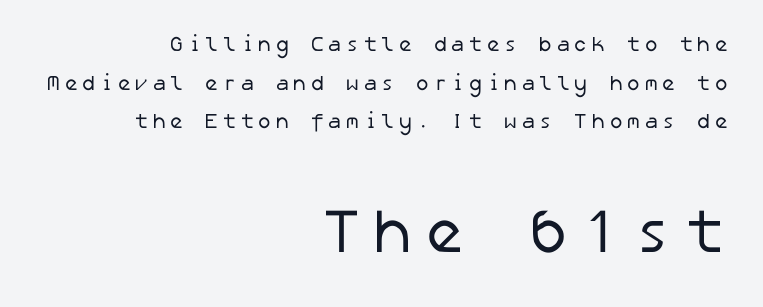
Q: Is the text bold? A: No.
Q: Is the typeface a serif or a sans-serif typeface? A: Sans-serif.
Q: Is the text underlined? A: No.
Q: How is the paragraph aligned? A: Right-aligned.
Q: Which block of text is set in a larger size, the first (top) or the second (bottom)? A: The second (bottom) one.
Q: Width (condensed, normal, or wide)? A: Normal.
Q: Stroke contrast? A: Low.
Q: x-height? A: Medium.
